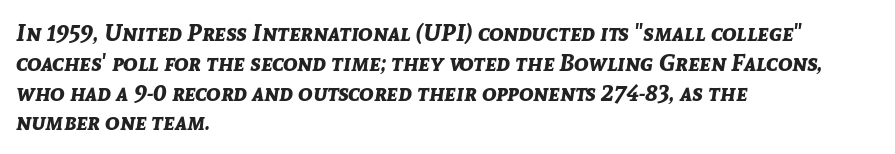
{"italic": "yes", "lean": "right", "slant_degrees": 8, "bold": "yes", "underline": "no", "align": "left", "line_spacing_ratio": 1.24, "letter_spacing": "normal", "letter_spacing_em": 0.0, "glyph_px": 24}
